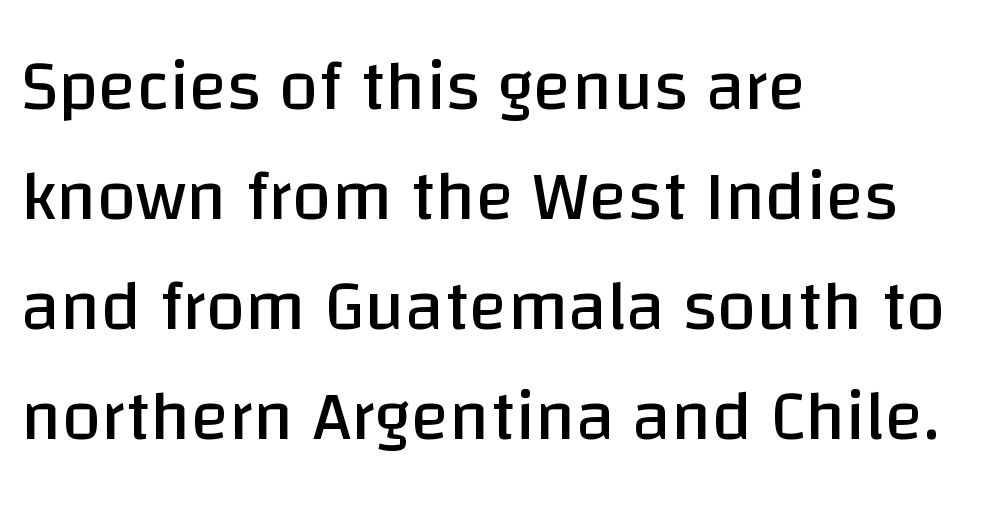
{"serif": "no", "italic": "no", "bold": "no", "weight": "regular", "width": "normal", "stroke_contrast": "low", "x_height": "large", "monospaced": "no", "underline": "no", "align": "left", "line_spacing": "normal", "line_spacing_ratio": 1.55, "letter_spacing": "normal", "letter_spacing_em": 0.0, "glyph_px": 71}
